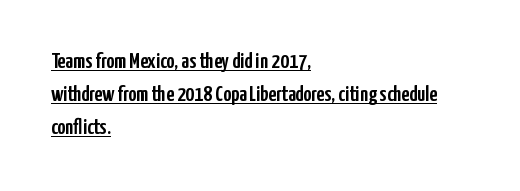
Layout note: lines flush left. Compared with undecorated copy, this sample adds a rule below the words. Normally led — the rows are evenly, conventionally spaced. Notice how the stems are strictly vertical — no italics here. Look at the tracking — it's just the regular setting, nothing added.
